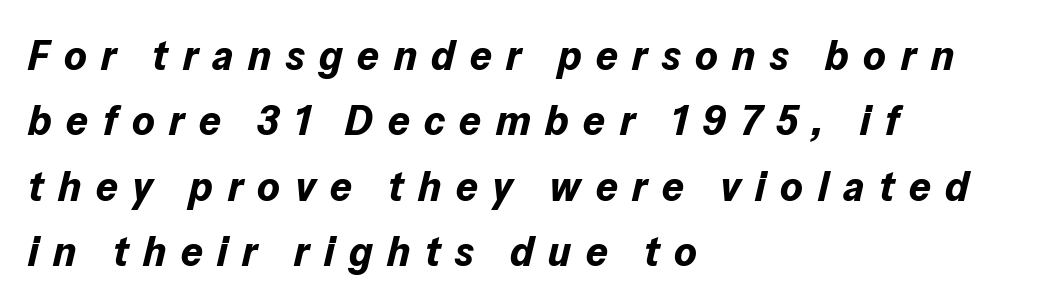
The image shows 43 px bold type, italic (leaning right); set left-aligned, normal line spacing (1.52x), unusually wide letter spacing (+0.34 em), not underlined; low stroke contrast and a medium x-height.
